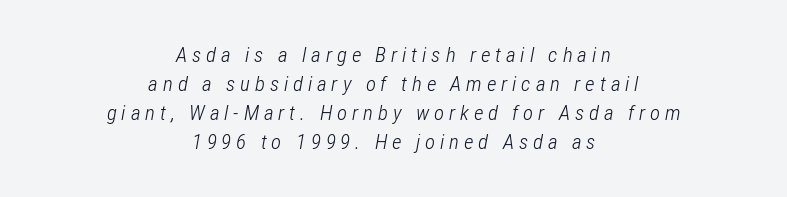
The image shows 21 px text type, italic (leaning right); set centered, normal line spacing (1.38x), unusually wide letter spacing (+0.23 em), not underlined.
